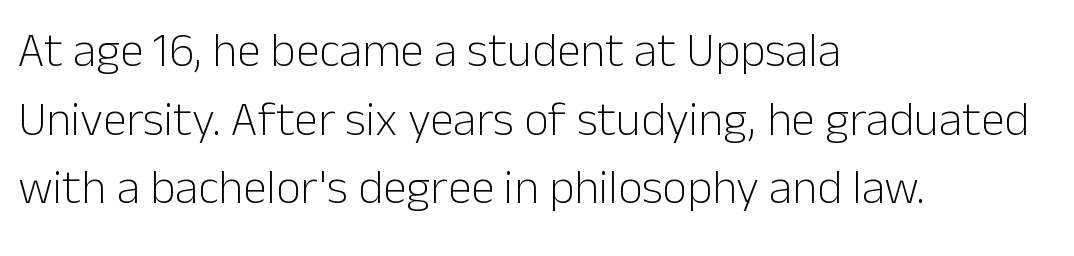
{"serif": "no", "italic": "no", "bold": "no", "weight": "light", "width": "normal", "stroke_contrast": "low", "x_height": "medium", "monospaced": "no", "underline": "no", "align": "left", "line_spacing": "normal", "line_spacing_ratio": 1.43, "letter_spacing": "normal", "letter_spacing_em": 0.0, "glyph_px": 48}
